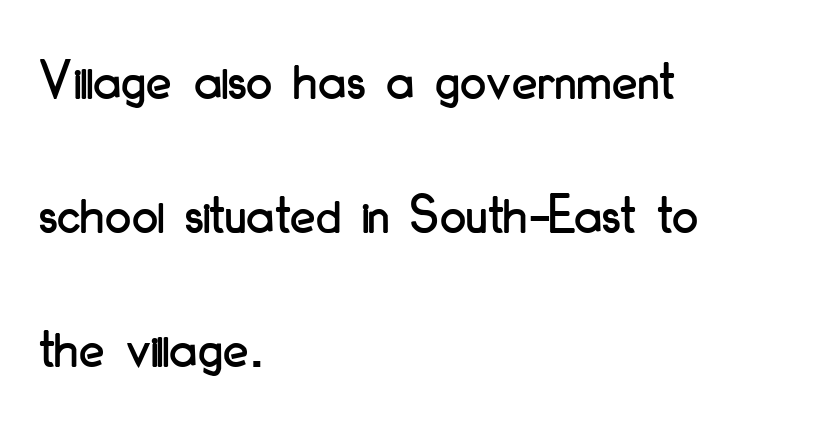
{"serif": "no", "italic": "no", "width": "condensed", "stroke_contrast": "low", "x_height": "small", "monospaced": "no", "underline": "no", "align": "left", "line_spacing": "loose", "line_spacing_ratio": 2.31, "letter_spacing": "normal", "letter_spacing_em": 0.0, "glyph_px": 58}
